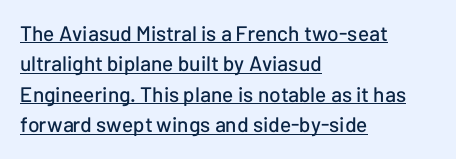
Q: Is the text italic (slanted)? A: No, it is upright.
Q: Is the text underlined? A: Yes.
Q: How is the paragraph aligned? A: Left-aligned.
Q: Is the spacing between letters normal or unusually wide? A: Normal.
Q: Is the spacing between lines tight, normal or loose? A: Normal.
